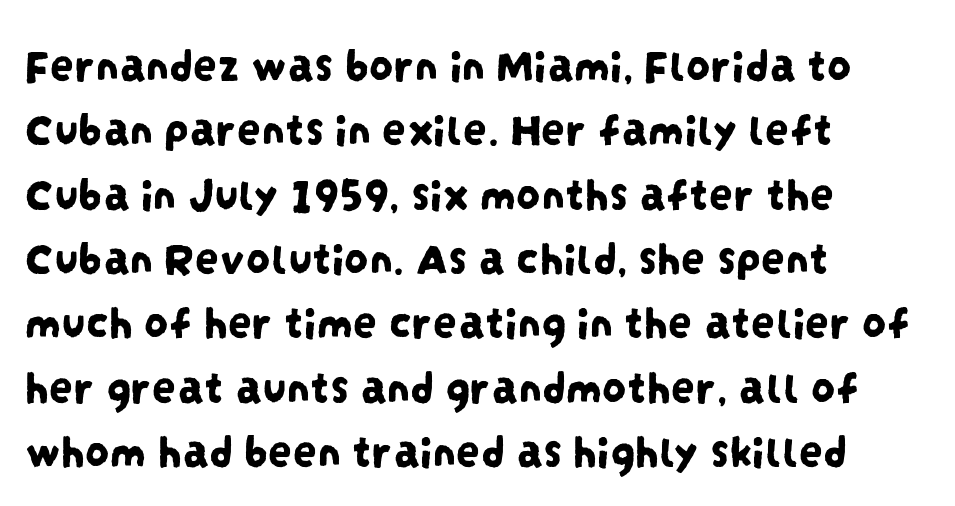
The designer left line spacing at the default. The horizontal fit of the characters is conventional and even. The typesetter chose a ragged-right arrangement here. No word sits above an underline.
